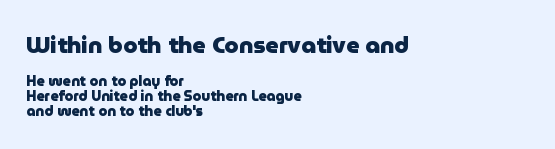
The image shows 23 px bold type, upright; set left-aligned, tight line spacing (1.07x), normal letter spacing, not underlined; the first (top) block is 1.64x larger.
